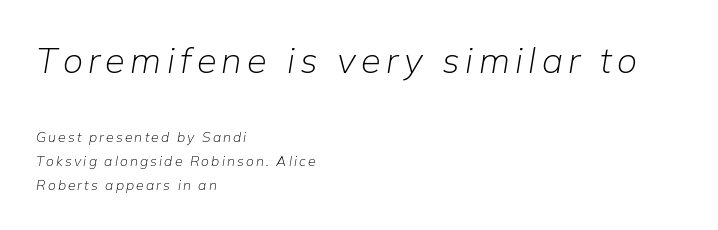
{"italic": "yes", "lean": "right", "slant_degrees": 9, "bold": "no", "weight": "light", "width": "normal", "stroke_contrast": "low", "x_height": "medium", "monospaced": "no", "underline": "no", "align": "left", "line_spacing_ratio": 1.72, "larger_block": "first", "size_ratio": 2.57, "glyph_px": 36}
